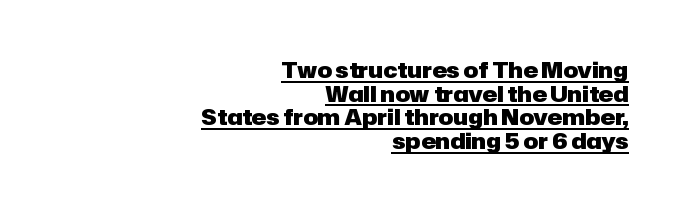
Q: Is the text bold? A: Yes.
Q: Is the text italic (slanted)? A: No, it is upright.
Q: Is the text underlined? A: Yes.
Q: How is the paragraph aligned? A: Right-aligned.
Q: Is the spacing between letters normal or unusually wide? A: Normal.
Q: Is the spacing between lines tight, normal or loose? A: Tight.
